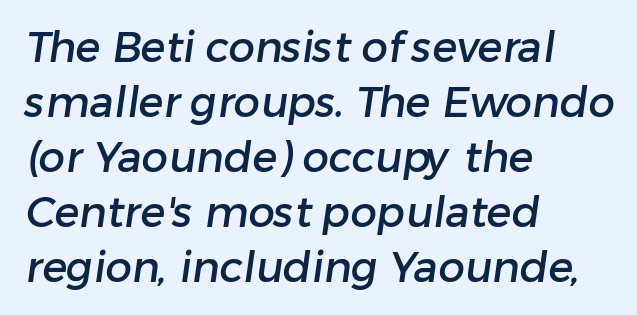
Q: Is the typeface a serif or a sans-serif typeface? A: Sans-serif.
Q: Is the text underlined? A: No.
Q: How is the paragraph aligned? A: Left-aligned.
Q: Is the spacing between letters normal or unusually wide? A: Normal.
Q: Is the spacing between lines tight, normal or loose? A: Normal.
Q: Width (condensed, normal, or wide)? A: Normal.
Q: Stroke contrast? A: Low.
Q: x-height? A: Medium.
Q: Monospaced? A: No.
